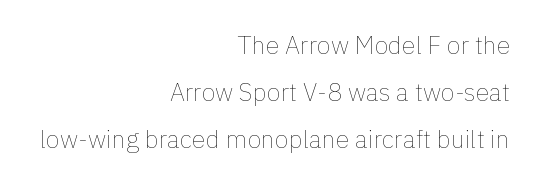
{"italic": "no", "bold": "no", "underline": "no", "align": "right", "line_spacing_ratio": 1.88, "letter_spacing": "normal", "letter_spacing_em": 0.0, "glyph_px": 25}
